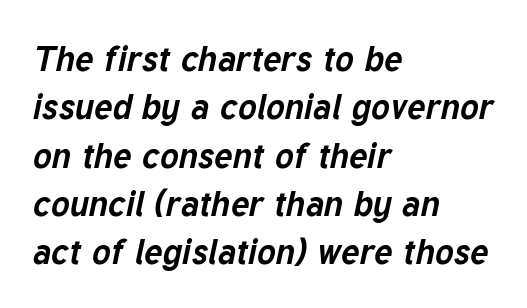
{"italic": "yes", "lean": "right", "slant_degrees": 12, "bold": "yes", "weight": "bold", "width": "normal", "stroke_contrast": "low", "x_height": "medium", "monospaced": "no", "underline": "no", "align": "left", "line_spacing": "normal", "line_spacing_ratio": 1.38, "letter_spacing": "normal", "letter_spacing_em": 0.0, "glyph_px": 35}
